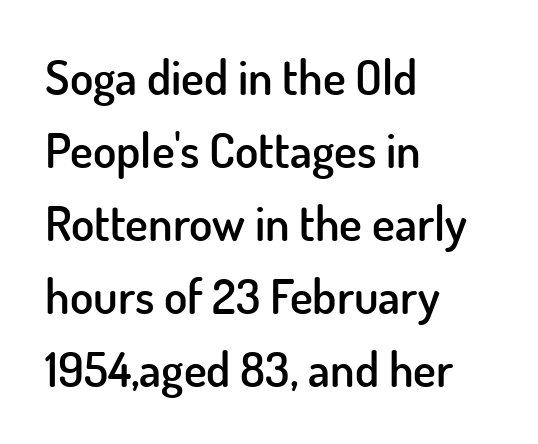
{"serif": "no", "italic": "no", "bold": "semi", "weight": "semibold", "width": "normal", "stroke_contrast": "low", "x_height": "small", "monospaced": "no", "underline": "no", "align": "left", "line_spacing": "normal", "line_spacing_ratio": 1.52, "letter_spacing": "normal", "letter_spacing_em": 0.0, "glyph_px": 48}
